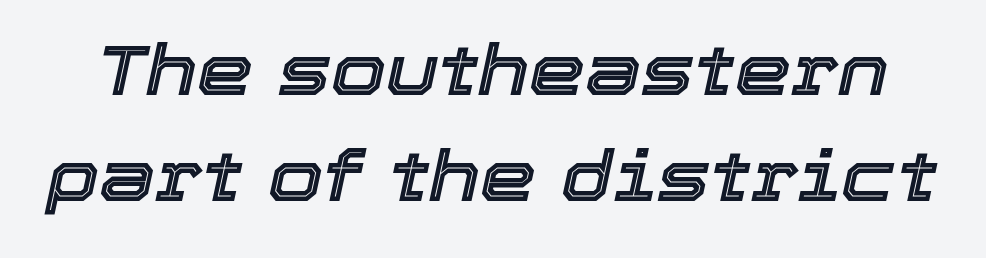
Plain, unruled lines of type. Inter-character spacing is left at the font's built-in metrics. Italic: yes, the glyphs are oblique. If you measured baseline to baseline, you'd find a middling distance. Varying glyph widths throughout — classic text-font behaviour.
